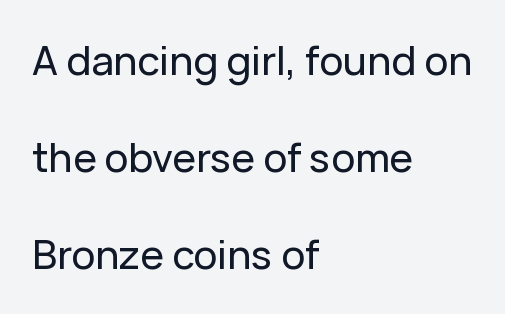
The image shows 40 px sans-serif type, upright; set left-aligned, loose line spacing (2.43x), normal letter spacing, not underlined; low stroke contrast and a medium x-height.
